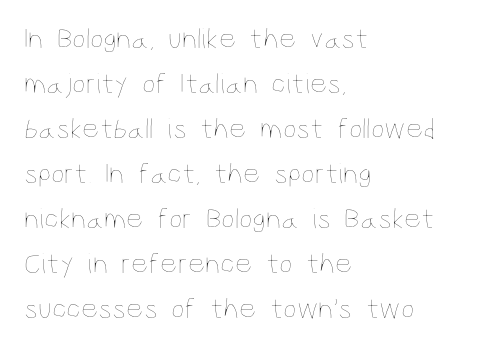
The image shows 30 px thin, condensed type, upright; set left-aligned, normal line spacing (1.5x), normal letter spacing, not underlined; low stroke contrast and a large x-height.
